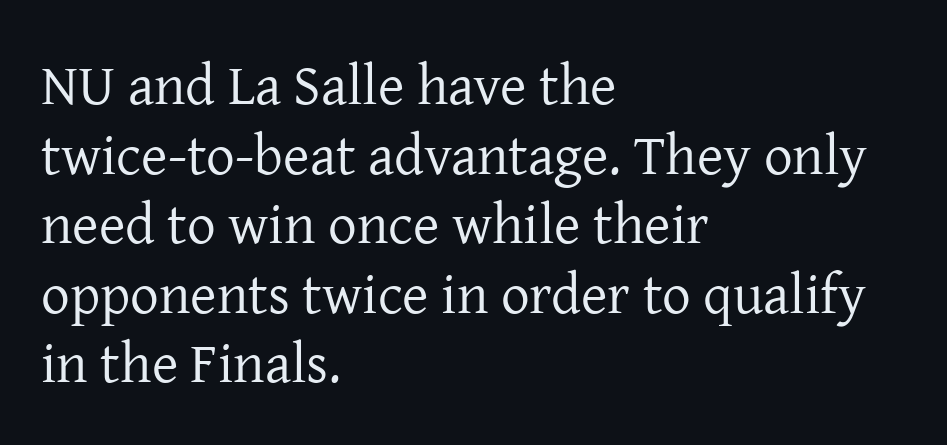
Looks like regular typesetting: each glyph gets only the width it needs. No word sits above an underline. Font category for this specimen: serif. The letterforms sit shoulder to shoulder at normal distance. When letters stand straight like this, we call the style roman or upright. The typeface has the unassuming heft of standard copy or less.
